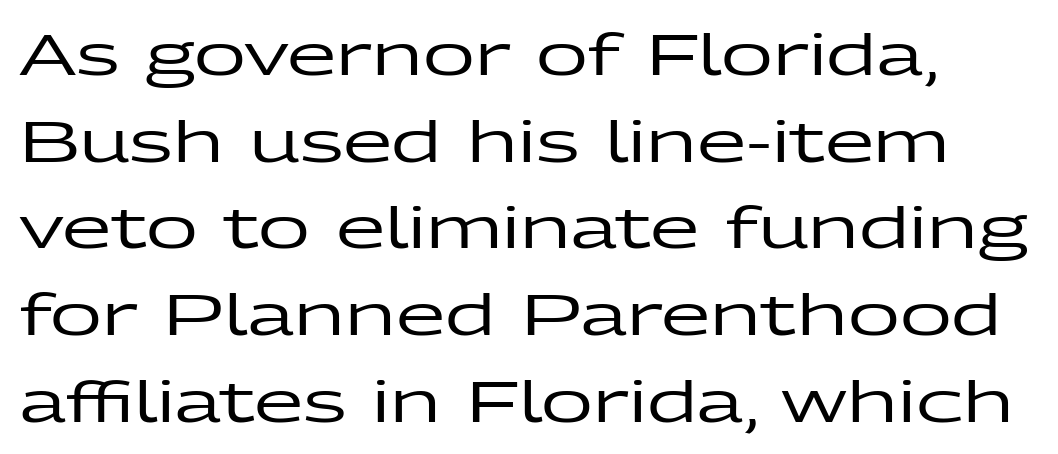
The image shows 57 px wide sans-serif type, upright; set normal line spacing (1.52x), normal letter spacing, not underlined; low stroke contrast and a medium x-height.
